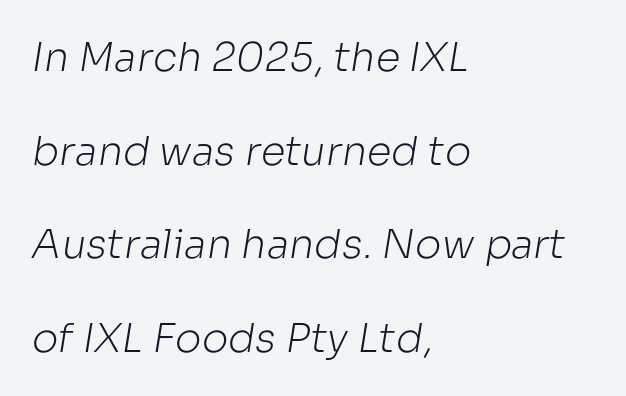
You could fit nearly another row in the gap between these rows. Inter-character spacing is left at the font's built-in metrics. Font category for this specimen: sans-serif. Weight: in the light-to-regular range. Does the copy run flush right? No — it runs flush left. The face used here is proportionally spaced, like ordinary book or web type.
